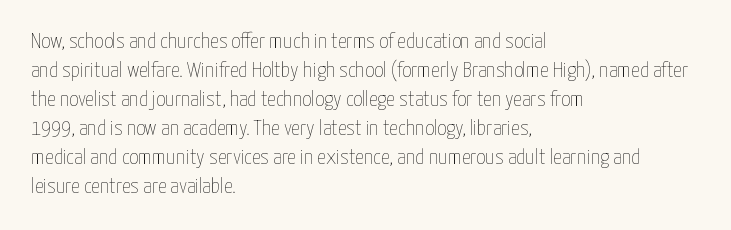
{"italic": "no", "bold": "no", "underline": "no", "align": "left", "line_spacing": "normal", "line_spacing_ratio": 1.32, "letter_spacing": "normal", "letter_spacing_em": 0.0, "glyph_px": 22}
